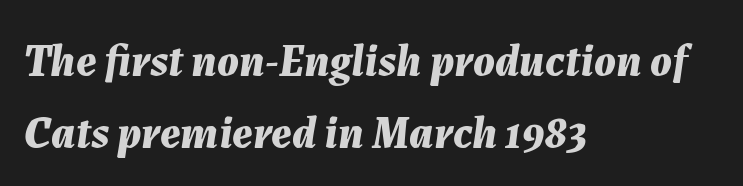
{"italic": "yes", "lean": "right", "slant_degrees": 7, "bold": "yes", "weight": "bold", "width": "normal", "stroke_contrast": "medium", "x_height": "medium", "monospaced": "no", "underline": "no", "align": "left", "line_spacing": "normal", "line_spacing_ratio": 1.6, "letter_spacing": "normal", "letter_spacing_em": 0.0, "glyph_px": 45}
